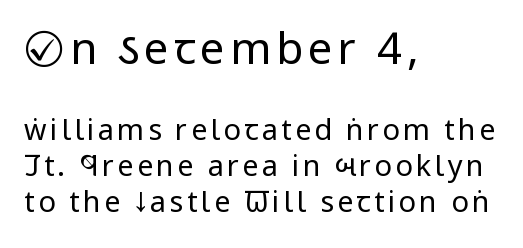
The typeface chosen for these lines omits serifs. Notice how the stems are strictly vertical — no italics here. Think of a printed novel: that variable character pitch is what you see here. Caption: face not bold, strokes unweighted. Alignment: flush left.
